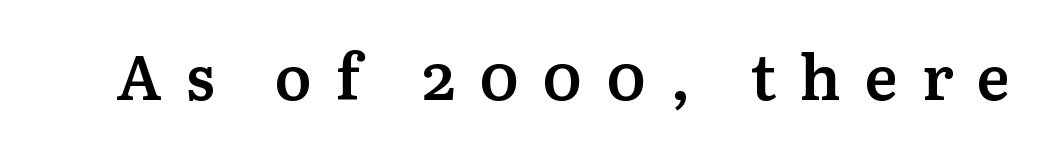
The image shows 62 px semibold serif type, upright; set unusually wide letter spacing (+0.39 em), not underlined; medium stroke contrast and a medium x-height.
